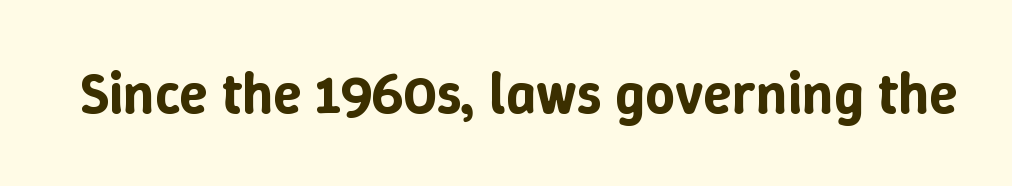
Q: Is the text italic (slanted)? A: No, it is upright.
Q: Is the text underlined? A: No.
Q: Is the spacing between letters normal or unusually wide? A: Normal.
Q: Width (condensed, normal, or wide)? A: Normal.
Q: Stroke contrast? A: Low.
Q: x-height? A: Medium.
Q: Monospaced? A: No.
